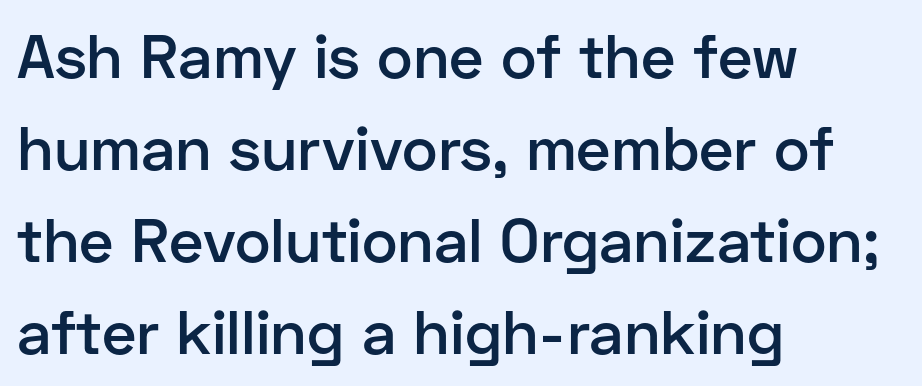
The image shows 61 px semibold sans-serif type, upright; set left-aligned, normal line spacing (1.51x), normal letter spacing, not underlined; low stroke contrast and a medium x-height.
